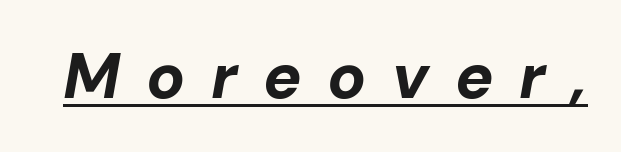
The image shows 64 px bold type, italic (leaning right); set unusually wide letter spacing (+0.4 em), underlined; low stroke contrast and a medium x-height.
